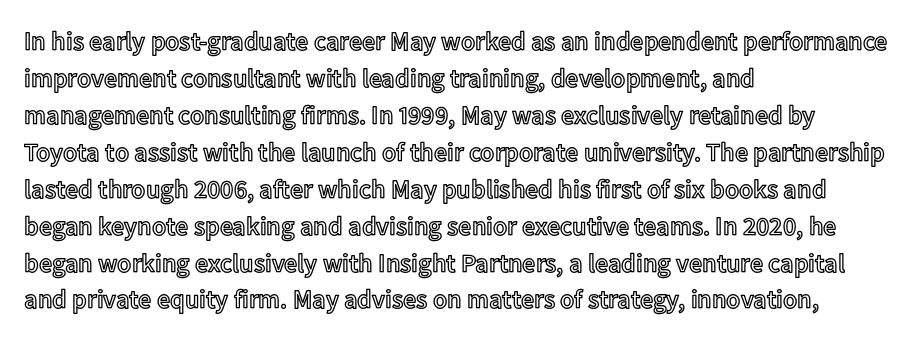
Q: Is the text italic (slanted)? A: No, it is upright.
Q: Is the text underlined? A: No.
Q: How is the paragraph aligned? A: Left-aligned.
Q: Is the spacing between letters normal or unusually wide? A: Normal.
Q: Is the spacing between lines tight, normal or loose? A: Normal.
